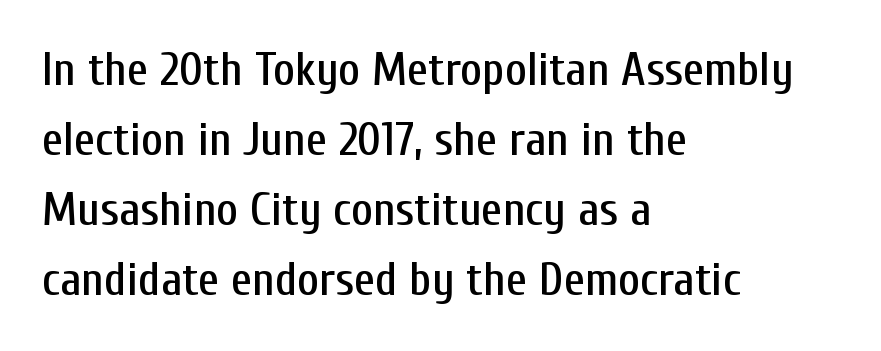
Q: Is the text italic (slanted)? A: No, it is upright.
Q: Is the typeface a serif or a sans-serif typeface? A: Sans-serif.
Q: Is the text underlined? A: No.
Q: How is the paragraph aligned? A: Left-aligned.
Q: Is the spacing between letters normal or unusually wide? A: Normal.
Q: Is the spacing between lines tight, normal or loose? A: Normal.
Q: Width (condensed, normal, or wide)? A: Condensed.
Q: Stroke contrast? A: Low.
Q: x-height? A: Medium.
Q: Monospaced? A: No.
